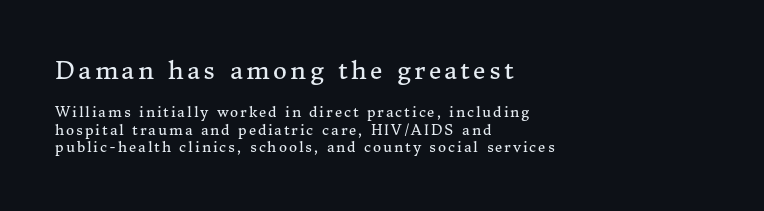
The image shows 24 px text type, upright; set left-aligned, line spacing 1.22x, not underlined; the first (top) block is 1.71x larger.
